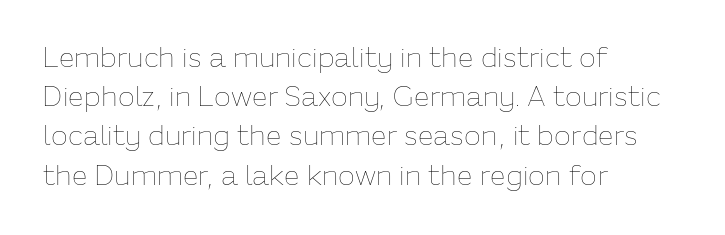
Q: Is the text bold? A: No.
Q: Is the text italic (slanted)? A: No, it is upright.
Q: Is the text underlined? A: No.
Q: How is the paragraph aligned? A: Left-aligned.
Q: Is the spacing between letters normal or unusually wide? A: Normal.
Q: Is the spacing between lines tight, normal or loose? A: Normal.
Q: Width (condensed, normal, or wide)? A: Normal.
Q: Stroke contrast? A: Low.
Q: x-height? A: Medium.
Q: Monospaced? A: No.
